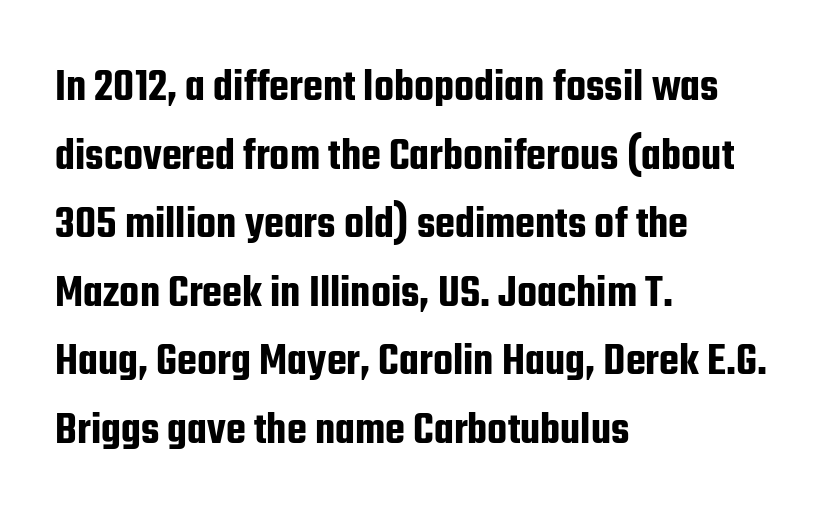
{"serif": "no", "italic": "no", "width": "condensed", "stroke_contrast": "low", "x_height": "medium", "monospaced": "no", "underline": "no", "align": "left", "line_spacing": "normal", "line_spacing_ratio": 1.49, "letter_spacing": "normal", "letter_spacing_em": 0.0, "glyph_px": 46}
